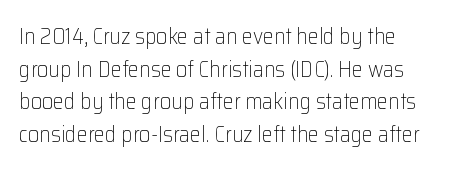
The image shows 22 px text type, upright; set normal line spacing (1.48x), normal letter spacing, not underlined.
